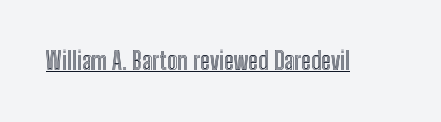
The image shows 24 px text type, upright; set normal letter spacing, underlined.
